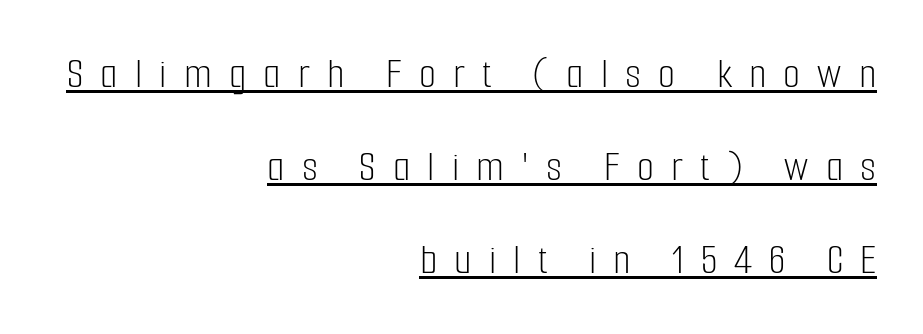
{"serif": "no", "italic": "no", "bold": "no", "weight": "light", "width": "condensed", "stroke_contrast": "low", "x_height": "medium", "monospaced": "no", "underline": "yes", "align": "right", "line_spacing": "loose", "line_spacing_ratio": 2.11, "letter_spacing": "wide", "letter_spacing_em": 0.39, "glyph_px": 44}
